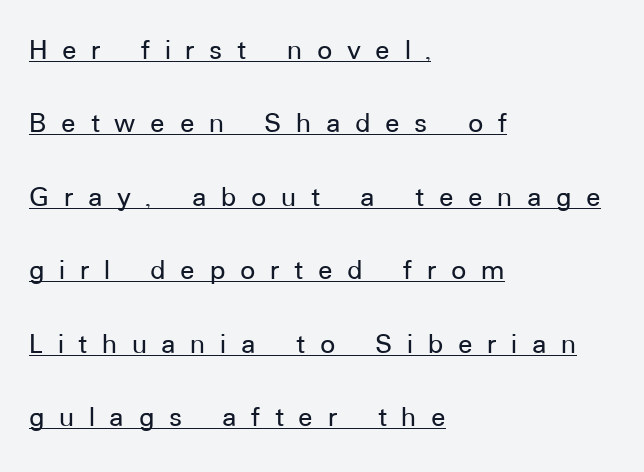
The image shows 30 px sans-serif type, upright; set left-aligned, loose line spacing (2.45x), unusually wide letter spacing (+0.49 em), underlined; low stroke contrast and a medium x-height.
